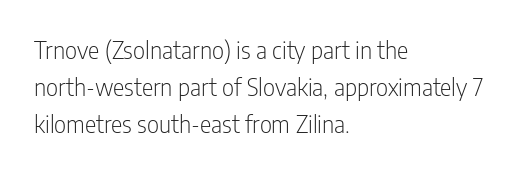
The image shows 24 px text type, upright; set left-aligned, normal line spacing (1.54x), normal letter spacing, not underlined.
